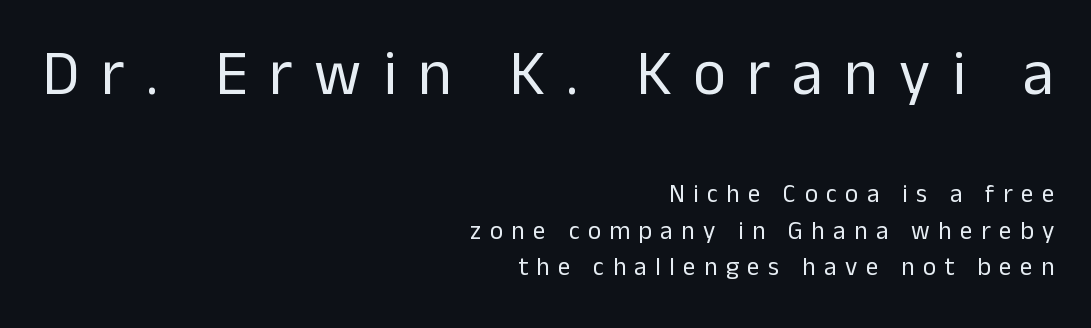
Q: Is the text bold? A: No.
Q: Is the text italic (slanted)? A: No, it is upright.
Q: Is the typeface a serif or a sans-serif typeface? A: Sans-serif.
Q: Is the text underlined? A: No.
Q: How is the paragraph aligned? A: Right-aligned.
Q: Is the spacing between letters normal or unusually wide? A: Unusually wide.
Q: Is the spacing between lines tight, normal or loose? A: Normal.
Q: Which block of text is set in a larger size, the first (top) or the second (bottom)? A: The first (top) one.
Q: Width (condensed, normal, or wide)? A: Normal.
Q: Stroke contrast? A: Low.
Q: x-height? A: Medium.
Q: Monospaced? A: No.
